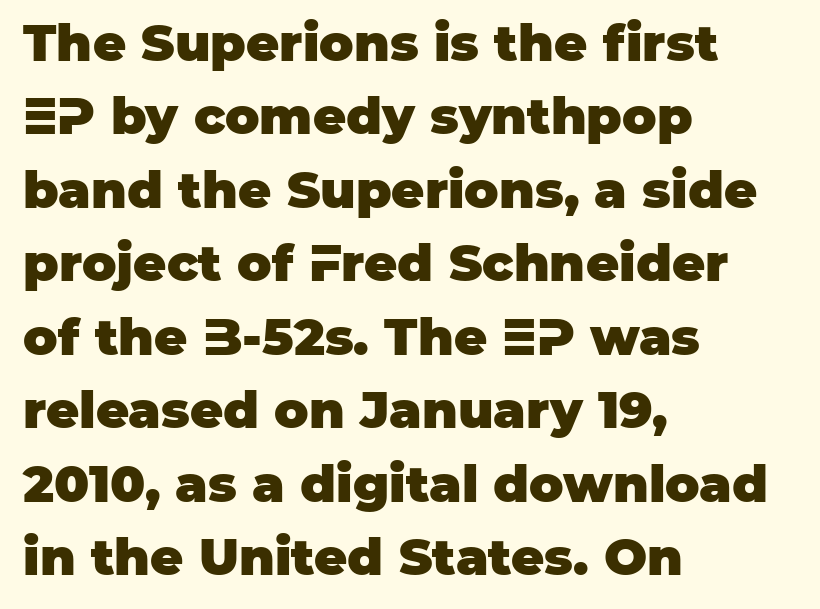
The image shows 51 px heavy sans-serif type, upright; set left-aligned, normal line spacing (1.44x), normal letter spacing, not underlined; low stroke contrast and a large x-height.
